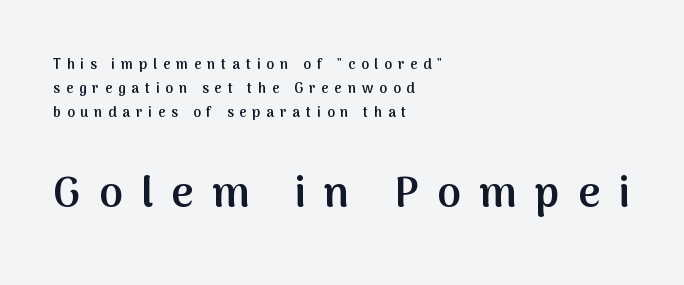
The image shows 43 px semibold sans-serif type, upright; set left-aligned, line spacing 1.72x, unusually wide letter spacing (+0.42 em), not underlined; the second (bottom) block is 3.07x larger; medium stroke contrast and a medium x-height.
